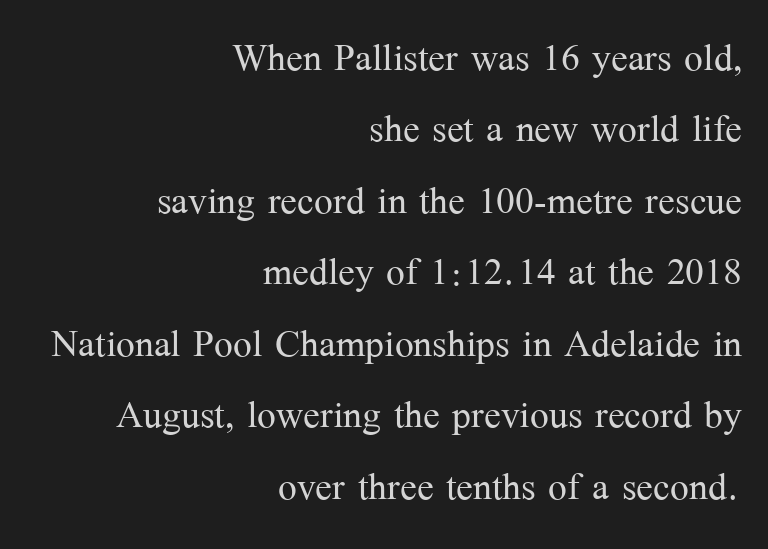
The image shows 50 px light serif type, upright; set right-aligned, normal line spacing (1.43x), normal letter spacing, not underlined; medium stroke contrast and a medium x-height.
